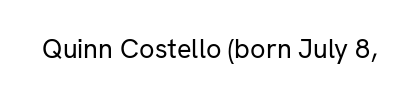
Q: Is the text bold? A: No.
Q: Is the text italic (slanted)? A: No, it is upright.
Q: Is the text underlined? A: No.
Q: Is the spacing between letters normal or unusually wide? A: Normal.
